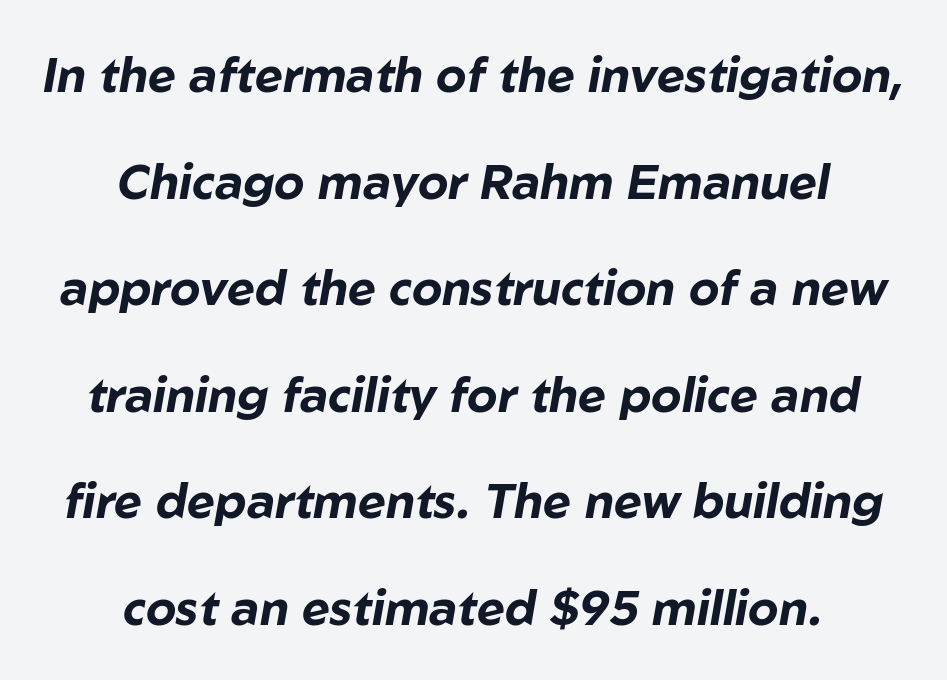
Q: Is the text bold? A: Yes.
Q: Is the text italic (slanted)? A: Yes, it leans right by about 10 degrees.
Q: Is the text underlined? A: No.
Q: How is the paragraph aligned? A: Centered.
Q: Is the spacing between letters normal or unusually wide? A: Normal.
Q: Is the spacing between lines tight, normal or loose? A: Loose.
Q: Width (condensed, normal, or wide)? A: Normal.
Q: Stroke contrast? A: Low.
Q: x-height? A: Medium.
Q: Monospaced? A: No.
